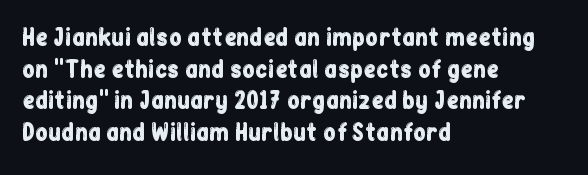
The letterforms sit shoulder to shoulder at normal distance. The paragraph has a hard left edge and a soft right edge. A clean baseline with only descenders dipping below it. No italicization has been applied; the sample stays upright.
